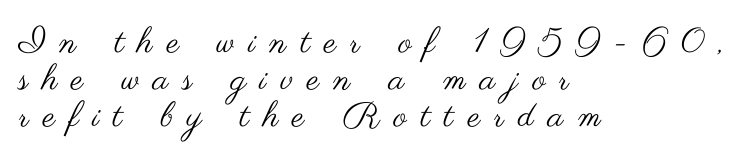
Q: Is the text bold? A: No.
Q: Is the text italic (slanted)? A: Yes.
Q: Is the typeface a serif or a sans-serif typeface? A: Sans-serif.
Q: Is the text underlined? A: No.
Q: How is the paragraph aligned? A: Left-aligned.
Q: Is the spacing between letters normal or unusually wide? A: Unusually wide.
Q: Is the spacing between lines tight, normal or loose? A: Tight.
Q: Width (condensed, normal, or wide)? A: Wide.
Q: Stroke contrast? A: Medium.
Q: x-height? A: Small.
Q: Monospaced? A: No.
